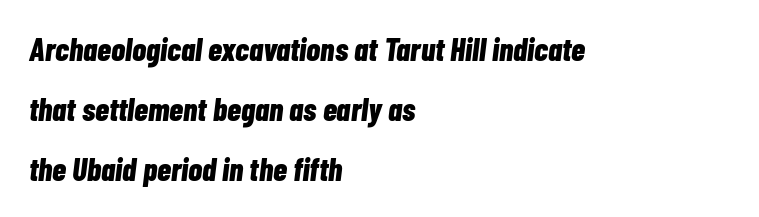
The image shows 32 px bold, condensed type, italic (leaning right); set left-aligned, line spacing 1.87x, normal letter spacing, not underlined; low stroke contrast and a medium x-height.
